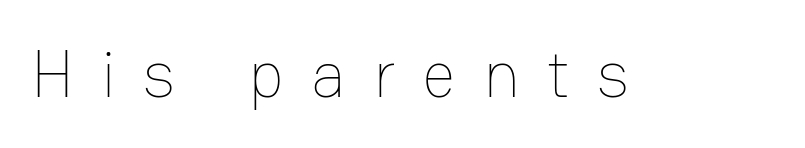
This reads as an unemphasized weight, regular at the heaviest. These lines have a slow, spaced-out rhythm from letter to letter. Do the characters align in a grid? No, the font is proportional. Nobody drew a line under any word here. Do the letters lean? They stand straight.
